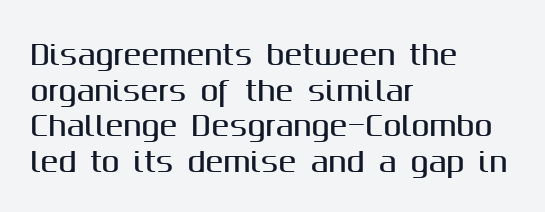
The image shows 27 px text type, upright; set left-aligned, normal line spacing (1.32x), normal letter spacing, not underlined.
